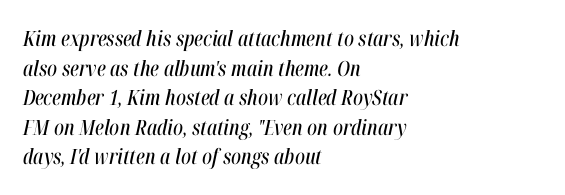
Q: Is the text italic (slanted)? A: Yes, it leans right by about 12 degrees.
Q: Is the text underlined? A: No.
Q: How is the paragraph aligned? A: Left-aligned.
Q: Is the spacing between letters normal or unusually wide? A: Normal.
Q: Is the spacing between lines tight, normal or loose? A: Normal.
